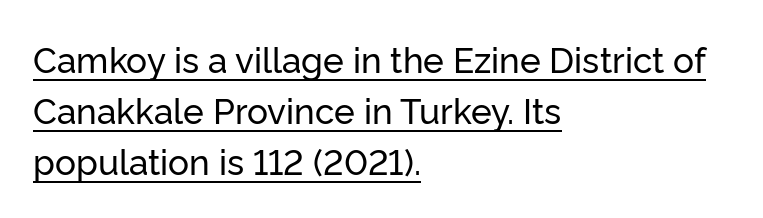
The image shows 35 px sans-serif type, upright; set left-aligned, normal line spacing (1.46x), normal letter spacing, underlined; low stroke contrast and a medium x-height.
